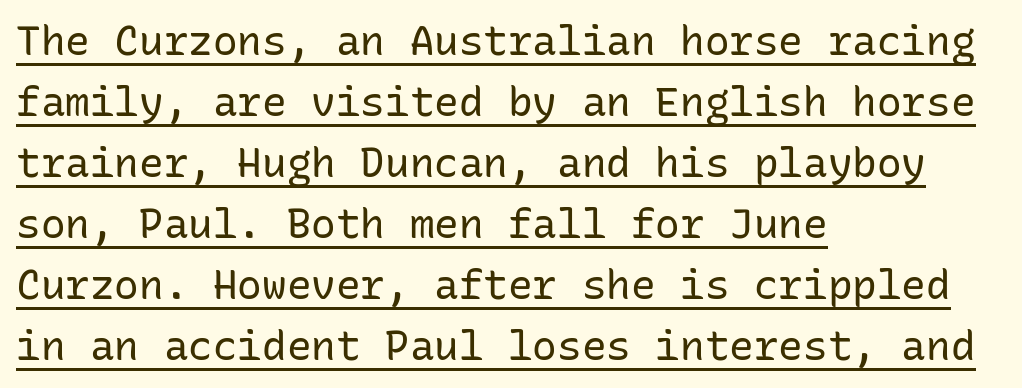
{"serif": "no", "italic": "no", "bold": "no", "weight": "regular", "width": "normal", "stroke_contrast": "low", "x_height": "medium", "monospaced": "yes", "underline": "yes", "align": "left", "line_spacing": "normal", "line_spacing_ratio": 1.49, "letter_spacing": "normal", "letter_spacing_em": 0.0, "glyph_px": 41}
